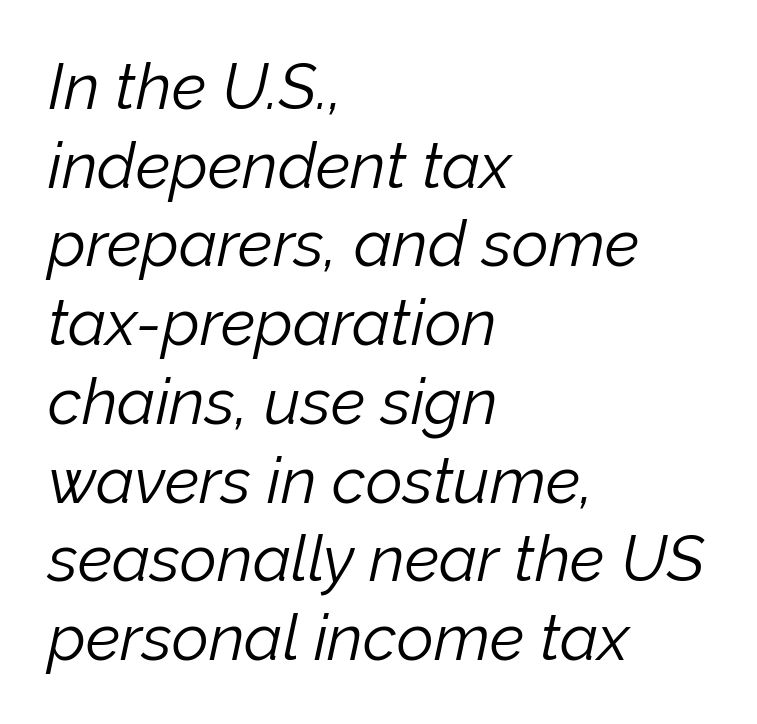
{"italic": "yes", "lean": "right", "slant_degrees": 12, "bold": "no", "weight": "light", "width": "normal", "stroke_contrast": "low", "x_height": "medium", "monospaced": "no", "underline": "no", "align": "left", "line_spacing_ratio": 1.23, "letter_spacing": "normal", "letter_spacing_em": 0.0, "glyph_px": 64}
